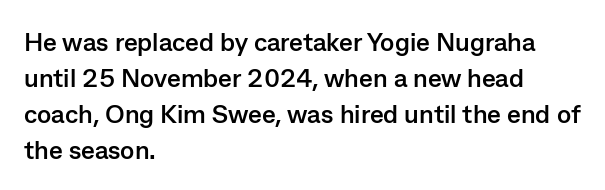
The image shows 26 px bold type, upright; set left-aligned, normal line spacing (1.39x), normal letter spacing, not underlined.
